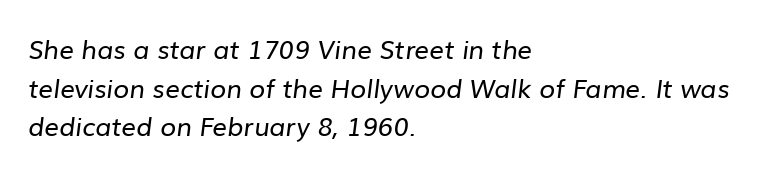
The image shows 26 px text type; set left-aligned, normal line spacing (1.49x), normal letter spacing, not underlined.
